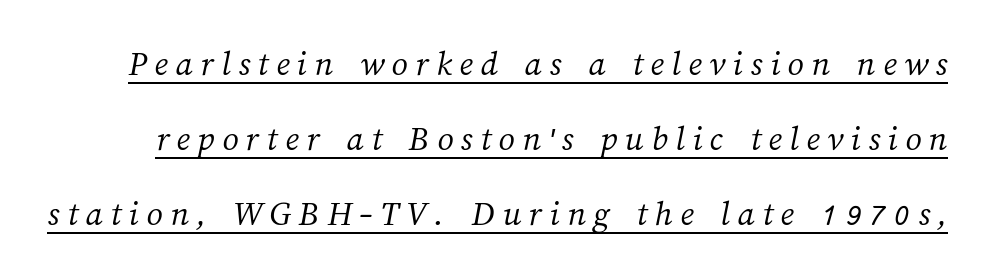
Q: Is the text bold? A: No.
Q: Is the text underlined? A: Yes.
Q: Is the spacing between letters normal or unusually wide? A: Unusually wide.
Q: Is the spacing between lines tight, normal or loose? A: Loose.
Q: Width (condensed, normal, or wide)? A: Normal.
Q: Stroke contrast? A: Medium.
Q: x-height? A: Medium.
Q: Monospaced? A: No.
